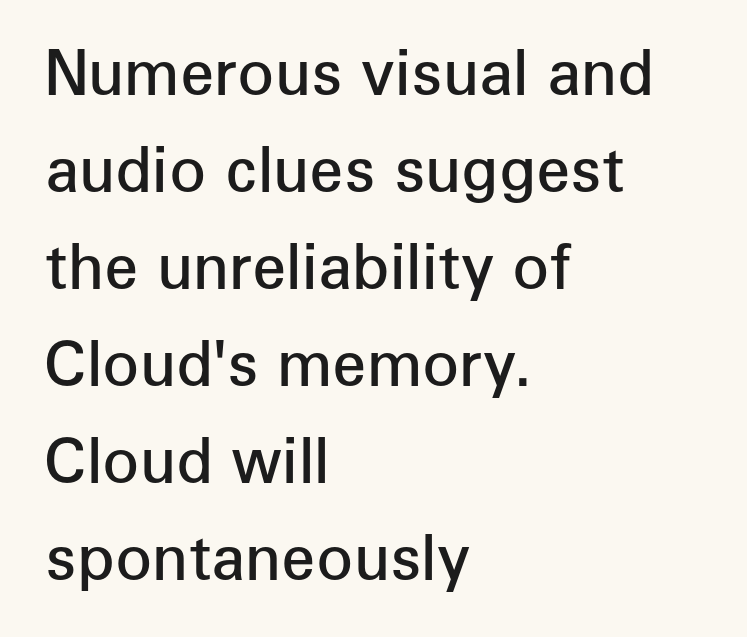
Q: Is the text bold? A: Semi-bold.
Q: Is the text italic (slanted)? A: No, it is upright.
Q: Is the typeface a serif or a sans-serif typeface? A: Sans-serif.
Q: Is the text underlined? A: No.
Q: How is the paragraph aligned? A: Left-aligned.
Q: Is the spacing between letters normal or unusually wide? A: Normal.
Q: Is the spacing between lines tight, normal or loose? A: Normal.
Q: Width (condensed, normal, or wide)? A: Normal.
Q: Stroke contrast? A: Low.
Q: x-height? A: Medium.
Q: Monospaced? A: No.
